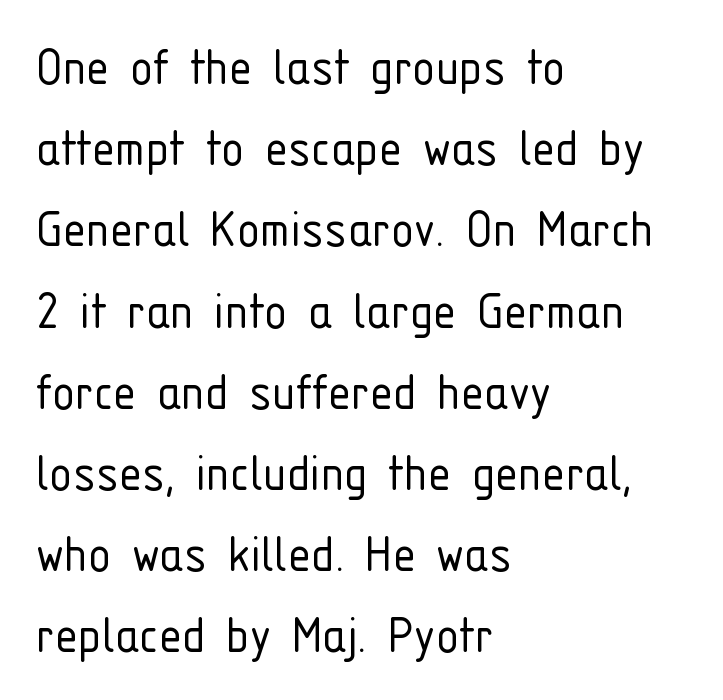
Unmarked baselines from the first word to the last. The tracking reads as untouched default to a designer's eye. Each new line begins a customary step beneath the previous one. Serifs: no, the terminals of the letterforms are clean. The paragraph shown leans on its left margin. Characters remain perfectly vertical along every line.
